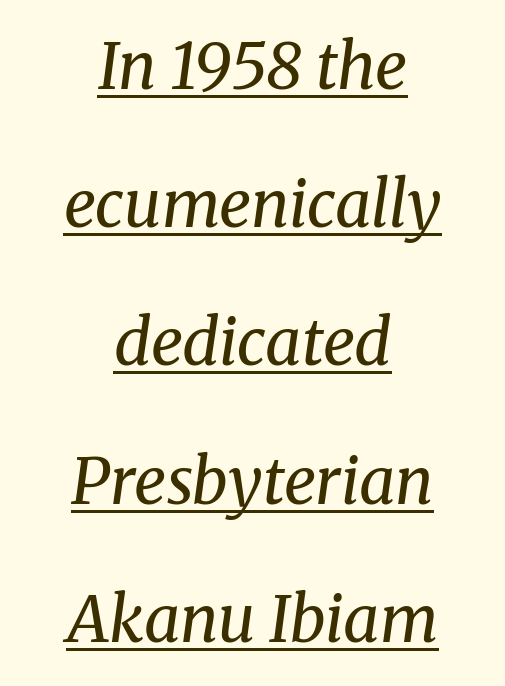
Looking at the ascenders, they clearly lean. Letters have the restrained weight of plain body copy at most. Honestly, the underline is the first thing you notice here. Are there feet on the stems? There are — it's a serif. Summary of vertical rhythm: relaxed, with wide interline spacing. Caption: multi-line text, centered on the measure.
